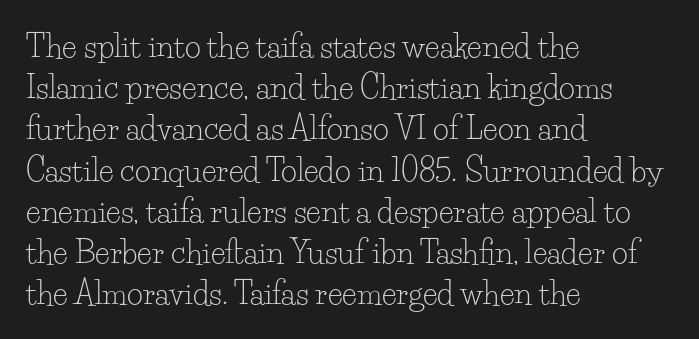
The image shows 31 px light serif type, upright; set left-aligned, normal line spacing (1.33x), normal letter spacing, not underlined; low stroke contrast and a small x-height.
